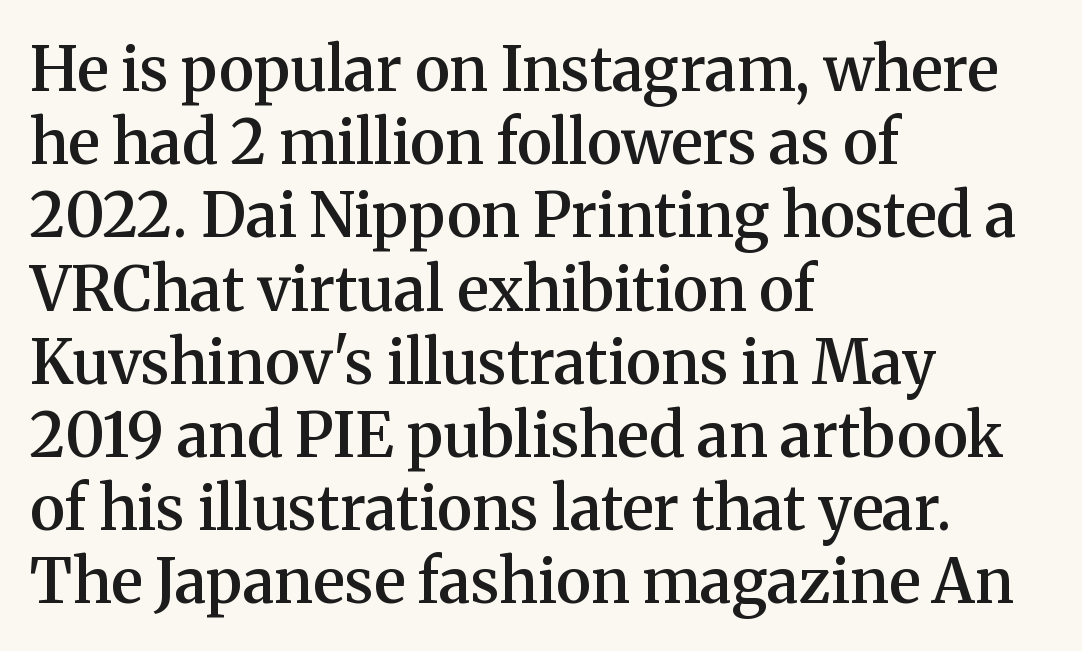
The image shows 61 px semibold serif type, upright; set left-aligned, line spacing 1.2x, normal letter spacing, not underlined; medium stroke contrast and a medium x-height.
